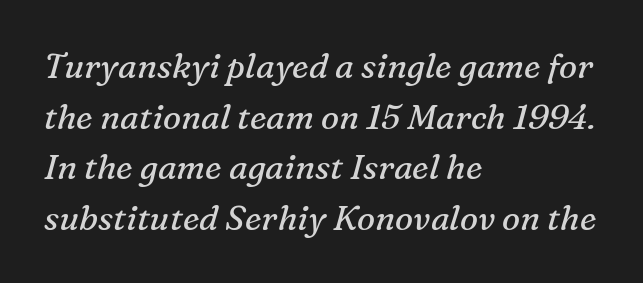
The image shows 34 px regular-weight serif type, italic (leaning right); set left-aligned, normal line spacing (1.49x), normal letter spacing, not underlined; medium stroke contrast and a medium x-height.
